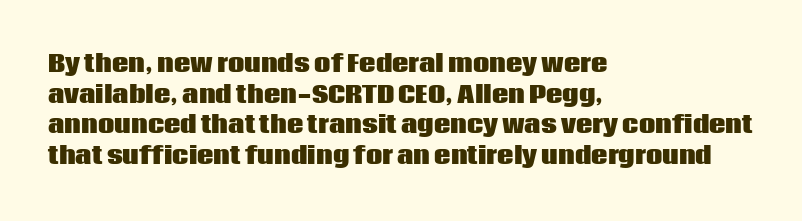
{"italic": "no", "bold": "yes", "underline": "no", "align": "left", "line_spacing": "normal", "line_spacing_ratio": 1.33, "letter_spacing": "normal", "letter_spacing_em": 0.0, "glyph_px": 23}
